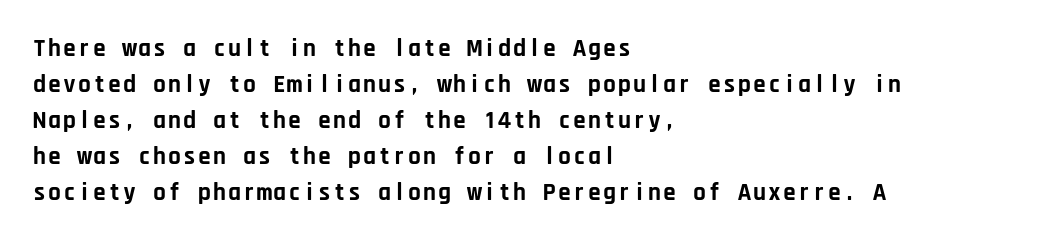
Nope, not italic — everything's standing straight. A normal amount of white space separates one row of letters from the next. Pretty heavy lettering here — definitely bold. Line starts are locked; line ends wander. Tracking here is standard; glyphs follow each other at the usual distance. Decoration check: the copy has no underline.
